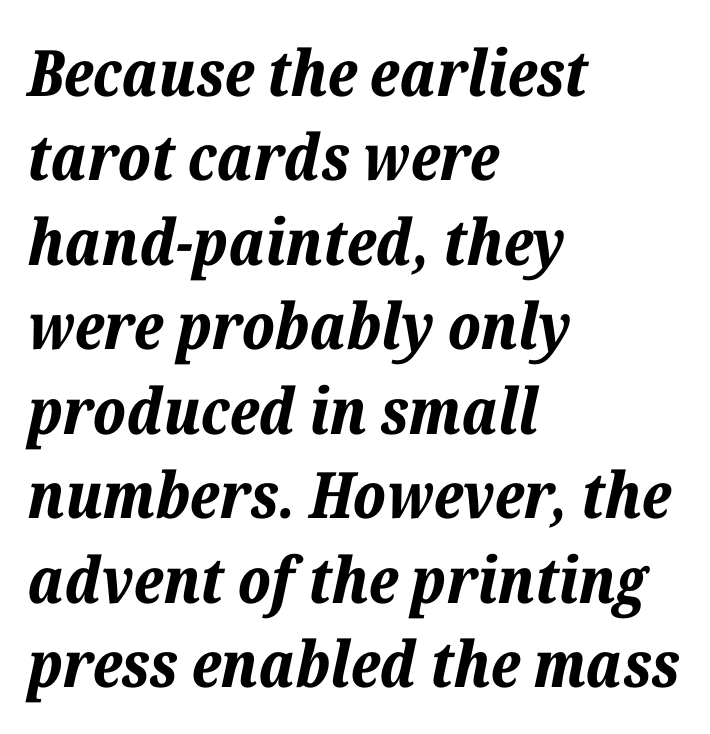
Posture: slanted. Regular leading. The paragraph has a hard left edge and a soft right edge. Here the designer chose a conventional face with non-uniform glyph widths.
